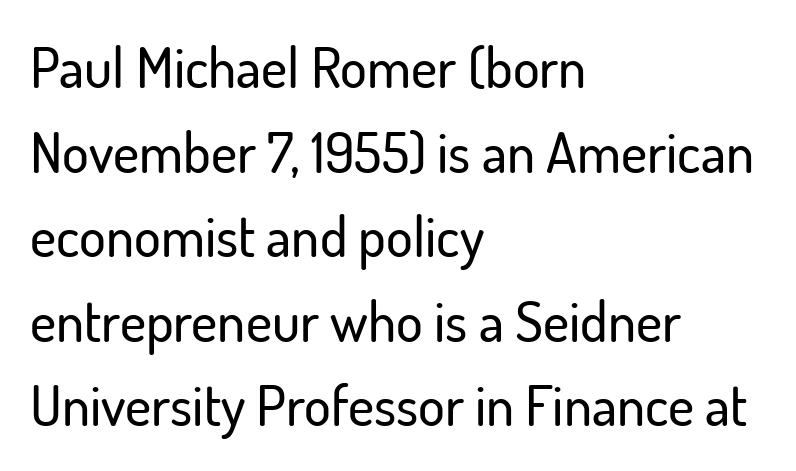
The image shows 56 px sans-serif type, upright; set left-aligned, normal line spacing (1.51x), normal letter spacing, not underlined; low stroke contrast and a small x-height.
